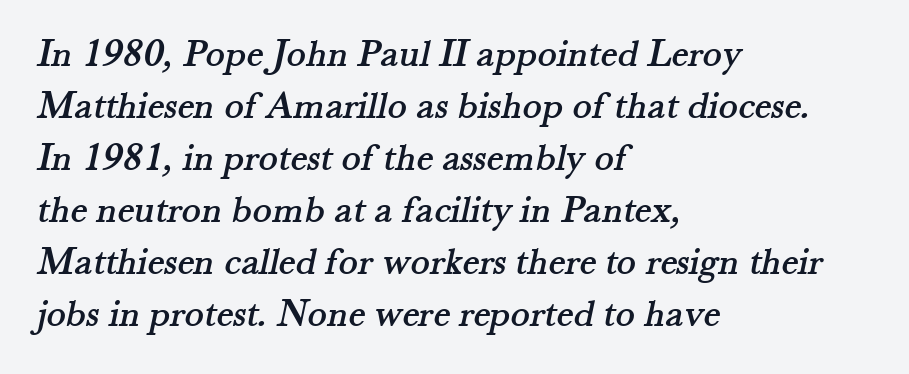
The image shows 40 px serif type; set left-aligned, normal line spacing (1.3x), normal letter spacing, not underlined; medium stroke contrast and a small x-height.
